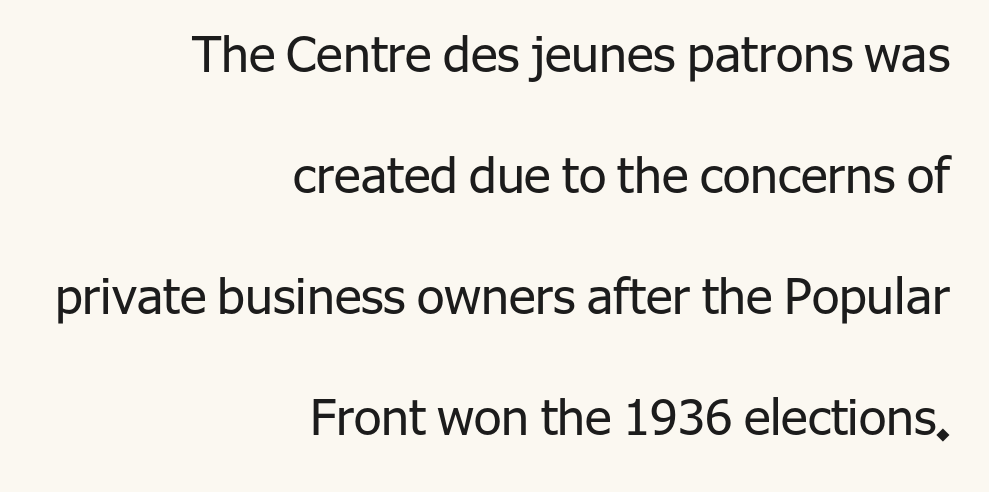
The rendering keeps characters at their native spacing. Style check: upright. The rendering anchors every line to the right-hand side. Are there feet on the stems? There aren't — it's a sans. Heft: none added — not bold. Is this a fixed-width face? No — the glyphs have proportional, varying widths.
